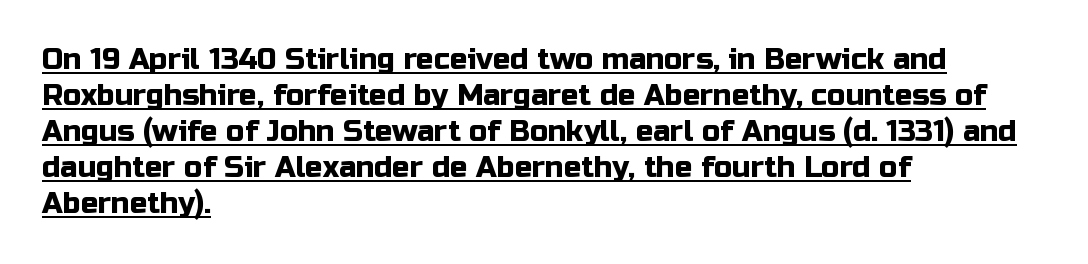
Between one letter and the next there's only the usual sliver of space. The string is rendered with underlining switched on. Casual observation: everything's shoved over to the left. The passage shown is typeset with a sans-serif family.
